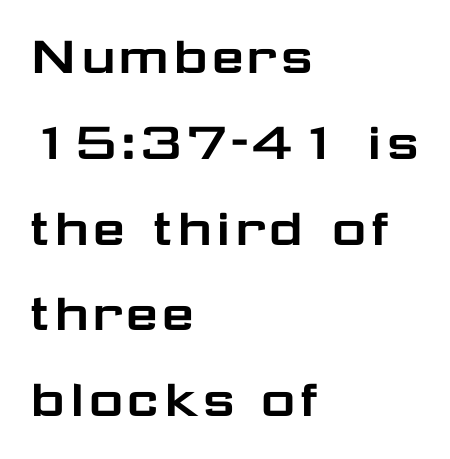
Q: Is the text italic (slanted)? A: No, it is upright.
Q: Is the typeface a serif or a sans-serif typeface? A: Sans-serif.
Q: Is the text underlined? A: No.
Q: How is the paragraph aligned? A: Left-aligned.
Q: Is the spacing between letters normal or unusually wide? A: Normal.
Q: Is the spacing between lines tight, normal or loose? A: Normal.
Q: Width (condensed, normal, or wide)? A: Wide.
Q: Stroke contrast? A: Low.
Q: x-height? A: Medium.
Q: Monospaced? A: No.
